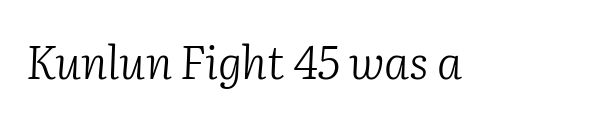
{"serif": "yes", "italic": "yes", "lean": "right", "slant_degrees": 2, "bold": "no", "weight": "light", "width": "normal", "stroke_contrast": "low", "x_height": "medium", "monospaced": "no", "underline": "no", "letter_spacing": "normal", "letter_spacing_em": 0.0, "glyph_px": 45}
